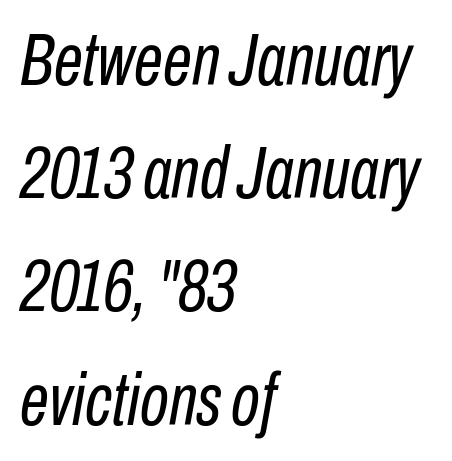
{"italic": "yes", "lean": "right", "slant_degrees": 10, "bold": "no", "weight": "regular", "width": "condensed", "stroke_contrast": "low", "x_height": "medium", "monospaced": "no", "underline": "no", "align": "left", "line_spacing": "normal", "line_spacing_ratio": 1.53, "letter_spacing": "normal", "letter_spacing_em": 0.0, "glyph_px": 74}
